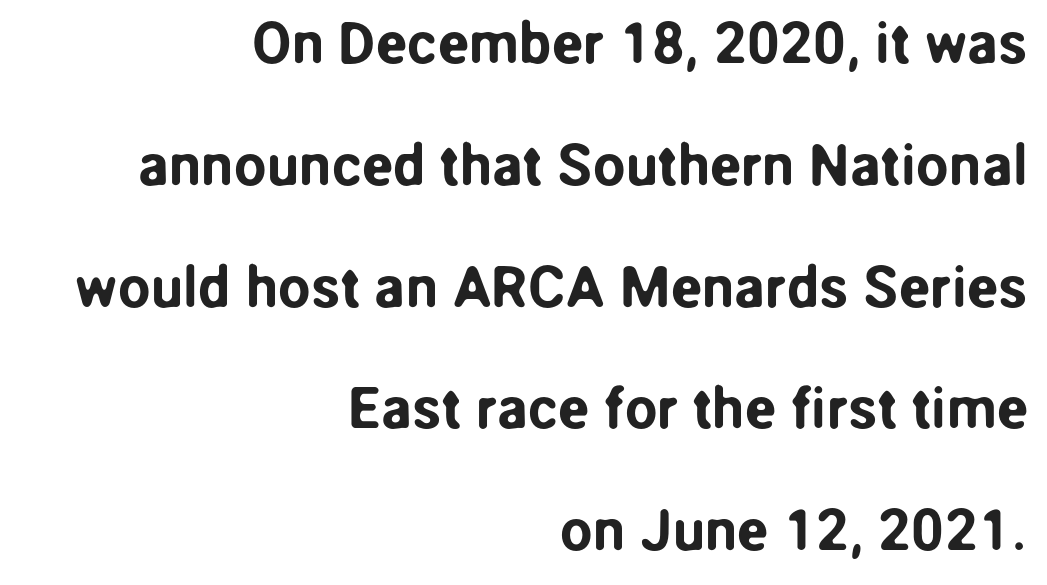
The image shows 58 px sans-serif type, upright; set right-aligned, loose line spacing (2.1x), normal letter spacing, not underlined; low stroke contrast and a medium x-height.
